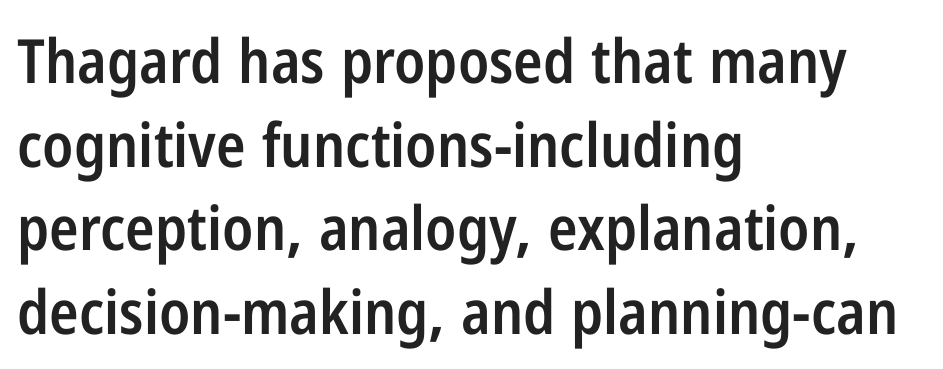
Q: Is the text bold? A: Semi-bold.
Q: Is the text italic (slanted)? A: No, it is upright.
Q: Is the typeface a serif or a sans-serif typeface? A: Sans-serif.
Q: Is the text underlined? A: No.
Q: How is the paragraph aligned? A: Left-aligned.
Q: Is the spacing between letters normal or unusually wide? A: Normal.
Q: Is the spacing between lines tight, normal or loose? A: Normal.
Q: Width (condensed, normal, or wide)? A: Condensed.
Q: Stroke contrast? A: Low.
Q: x-height? A: Medium.
Q: Monospaced? A: No.
